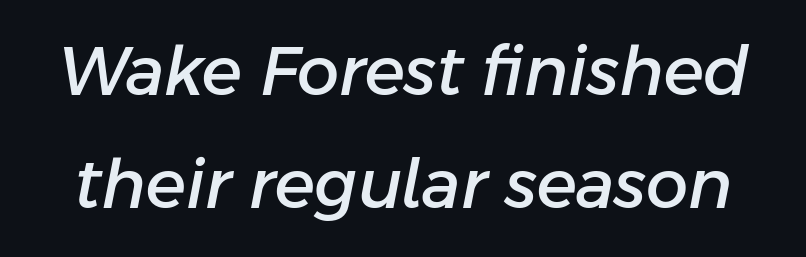
Q: Is the text italic (slanted)? A: Yes, it leans right by about 11 degrees.
Q: Is the text underlined? A: No.
Q: Is the spacing between letters normal or unusually wide? A: Normal.
Q: Is the spacing between lines tight, normal or loose? A: Normal.
Q: Width (condensed, normal, or wide)? A: Normal.
Q: Stroke contrast? A: Low.
Q: x-height? A: Medium.
Q: Monospaced? A: No.
